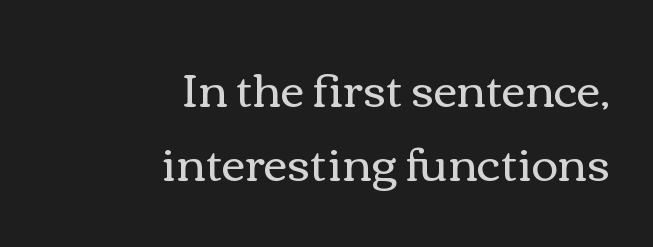
The baseline area is clear. Line ends are locked; line starts wander. Upright lettering throughout. The characters are drawn with everyday or finer stroke widths.
